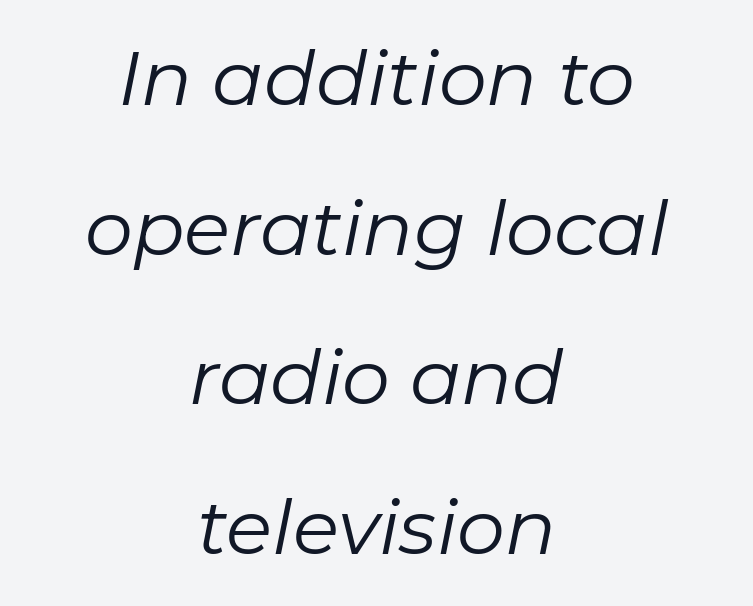
A clean baseline with only descenders dipping below it. Reading down the column, the eye jumps a long way to each next line. Slanted lettering throughout. Reading down the block, each line starts at a different indent, mirrored at its end.
